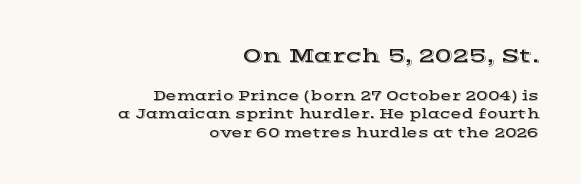
{"italic": "no", "underline": "no", "align": "right", "line_spacing": "normal", "line_spacing_ratio": 1.33, "letter_spacing": "normal", "letter_spacing_em": 0.0, "larger_block": "first", "size_ratio": 1.5, "glyph_px": 21}
